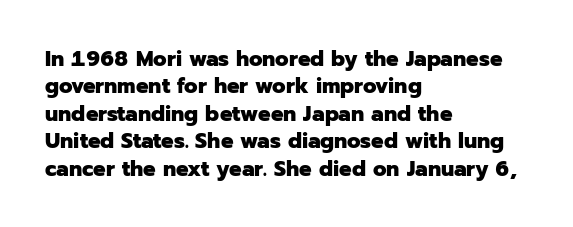
Only glyphs here, with clear space below each row. The type sits square on the baseline with zero lean. Short note: letters normally spaced. Summary of vertical rhythm: regular, with standard interline spacing. Thick stems and heavy bowls — unmistakably bold. Short and long lines alike share a common starting point at left.
